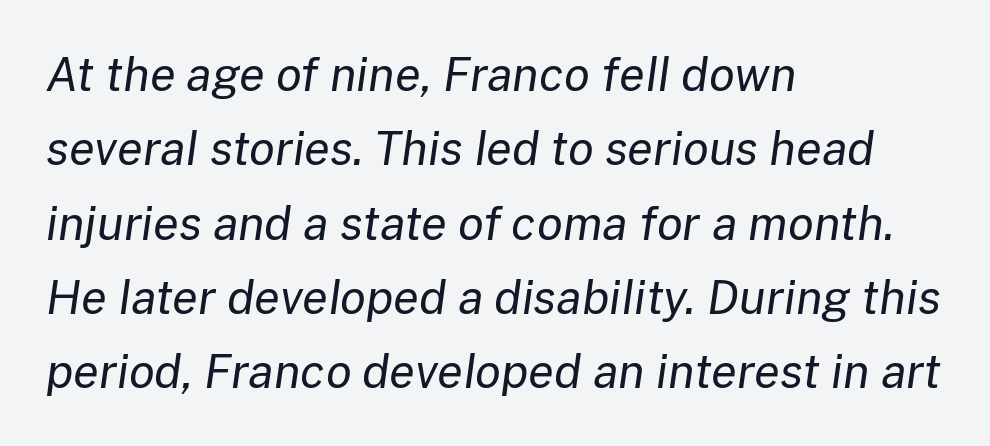
Q: Is the text bold? A: No.
Q: Is the text italic (slanted)? A: Yes, it leans right by about 8 degrees.
Q: Is the text underlined? A: No.
Q: How is the paragraph aligned? A: Left-aligned.
Q: Is the spacing between letters normal or unusually wide? A: Normal.
Q: Is the spacing between lines tight, normal or loose? A: Normal.
Q: Width (condensed, normal, or wide)? A: Normal.
Q: Stroke contrast? A: Low.
Q: x-height? A: Medium.
Q: Monospaced? A: No.
